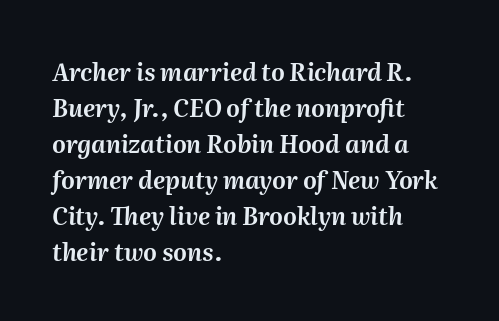
Summary of vertical rhythm: regular, with standard interline spacing. These lines were composed using italics. A typesetter would call this zero additional tracking. This sample is left-justified, so line endings fall wherever the words run out.
